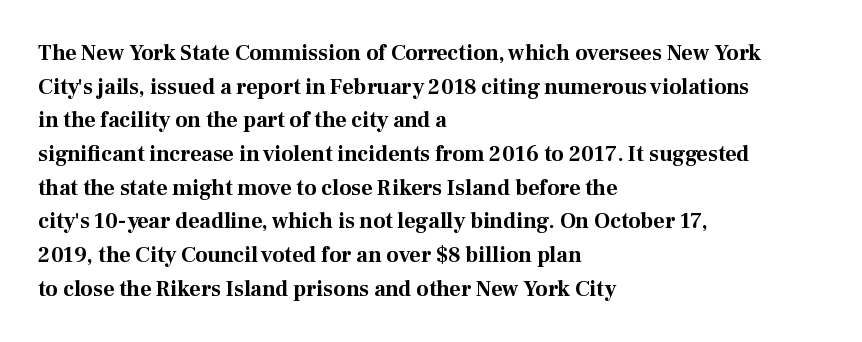
{"italic": "no", "bold": "yes", "underline": "no", "align": "left", "line_spacing": "normal", "line_spacing_ratio": 1.53, "letter_spacing": "normal", "letter_spacing_em": 0.0, "glyph_px": 22}
